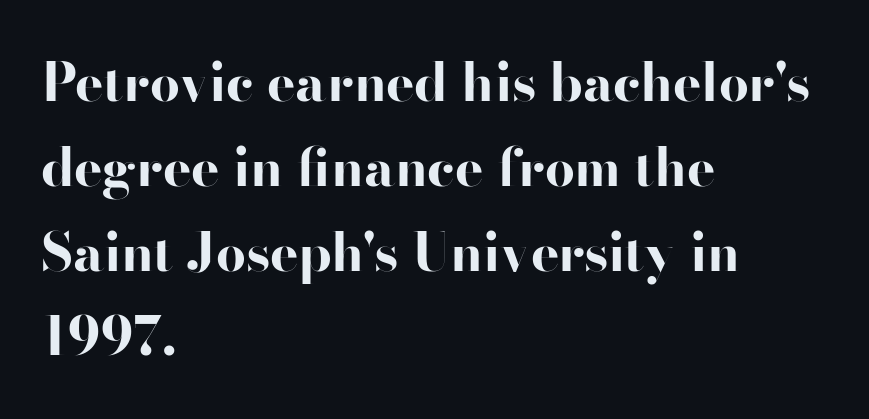
Q: Is the text bold? A: Yes.
Q: Is the text italic (slanted)? A: No, it is upright.
Q: Is the typeface a serif or a sans-serif typeface? A: Sans-serif.
Q: Is the text underlined? A: No.
Q: How is the paragraph aligned? A: Left-aligned.
Q: Is the spacing between letters normal or unusually wide? A: Normal.
Q: Is the spacing between lines tight, normal or loose? A: Normal.
Q: Width (condensed, normal, or wide)? A: Wide.
Q: Stroke contrast? A: High.
Q: x-height? A: Small.
Q: Monospaced? A: No.
